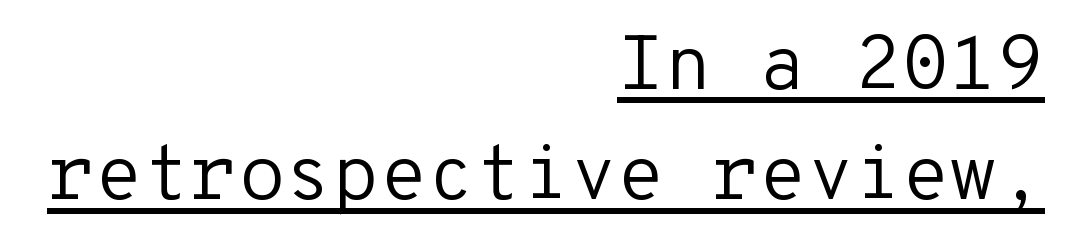
Typeset ragged left — the right edge is the straight one. These lines were composed using upright roman letters. If you measured baseline to baseline, you'd find a middling distance. The line texture is even and compact thanks to regular tracking. Serifs: no, the terminals of the letterforms are clean. Does a line run under the words? Yes, clearly.
